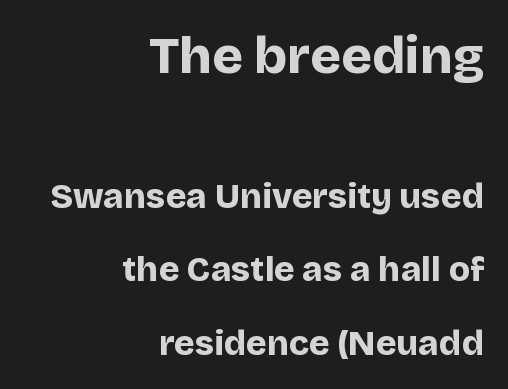
Q: Is the text bold? A: Yes.
Q: Is the text italic (slanted)? A: No, it is upright.
Q: Is the typeface a serif or a sans-serif typeface? A: Sans-serif.
Q: Is the text underlined? A: No.
Q: How is the paragraph aligned? A: Right-aligned.
Q: Is the spacing between letters normal or unusually wide? A: Normal.
Q: Is the spacing between lines tight, normal or loose? A: Loose.
Q: Which block of text is set in a larger size, the first (top) or the second (bottom)? A: The first (top) one.
Q: Width (condensed, normal, or wide)? A: Normal.
Q: Stroke contrast? A: Low.
Q: x-height? A: Large.
Q: Monospaced? A: No.
